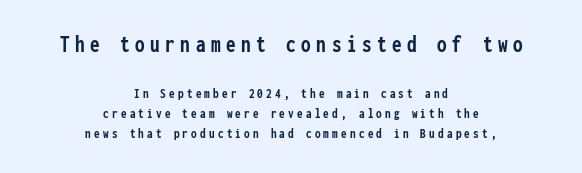
The image shows 24 px bold type, upright; set centered, normal line spacing (1.44x), unusually wide letter spacing (+0.23 em), not underlined; the first (top) block is 1.71x larger.
